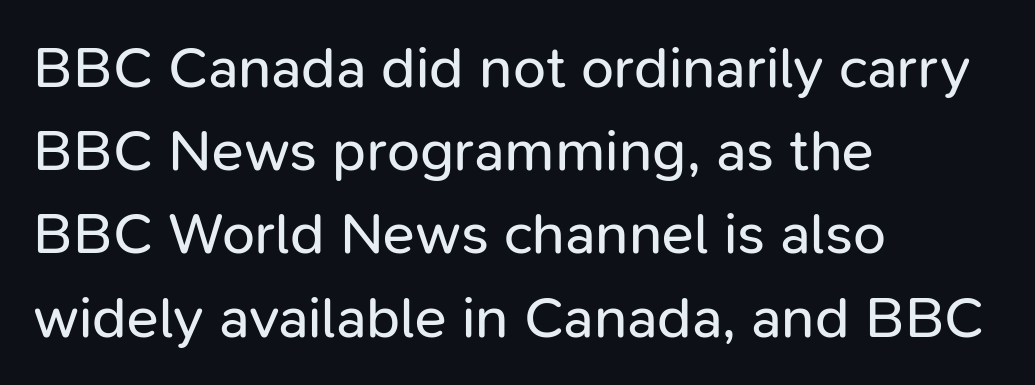
This reads as an unemphasized weight, regular at the heaviest. Each letter keeps its own natural width here, so spacing adapts to shape. The font's upright variant was chosen for this text. Are there feet on the stems? There aren't — it's a sans. Standard letterfit; no display-style spreading of the glyphs. Leading: standard.
